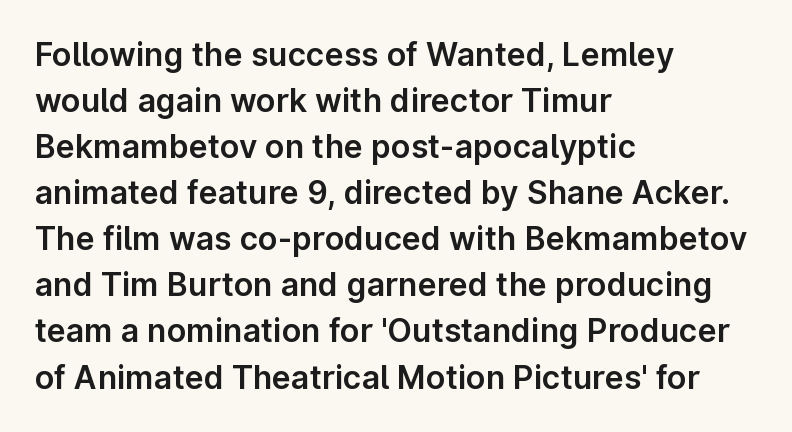
{"serif": "no", "italic": "no", "width": "normal", "stroke_contrast": "low", "x_height": "medium", "monospaced": "no", "underline": "no", "align": "left", "line_spacing": "normal", "line_spacing_ratio": 1.44, "letter_spacing": "normal", "letter_spacing_em": 0.0, "glyph_px": 32}
